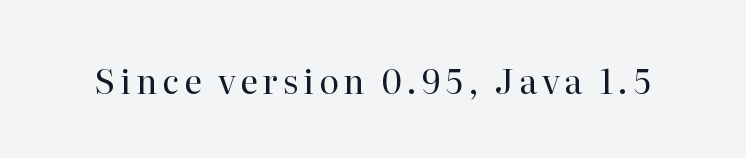
{"serif": "yes", "italic": "no", "bold": "no", "weight": "regular", "width": "normal", "stroke_contrast": "high", "x_height": "medium", "monospaced": "no", "underline": "no", "glyph_px": 34}
